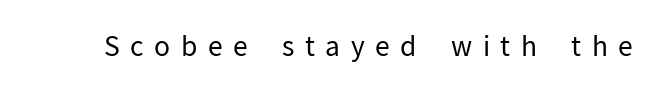
{"italic": "no", "bold": "no", "underline": "no", "letter_spacing": "wide", "letter_spacing_em": 0.39, "glyph_px": 27}
